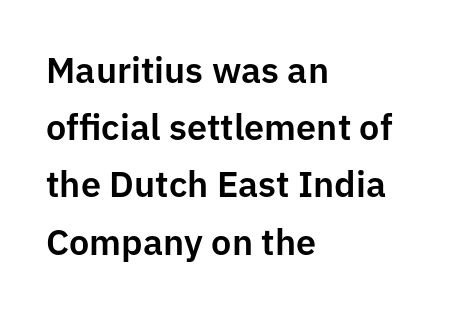
Proportional: the letters do not fall into vertical columns. Is there any slant? The stems are plumb. In terms of letterform style, serifs are entirely absent. Letters rest on an invisible, unmarked baseline. Observe the ordinary spacing: letters are neighbours, not strangers. Caption: multi-line text, flush left, ragged right.
